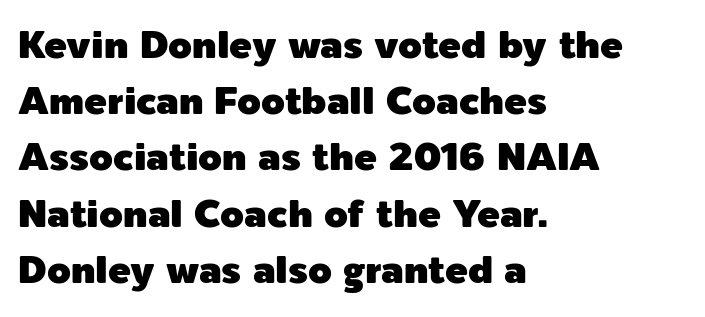
The image shows 38 px sans-serif type, upright; set left-aligned, normal line spacing (1.48x), normal letter spacing, not underlined; a medium x-height.
